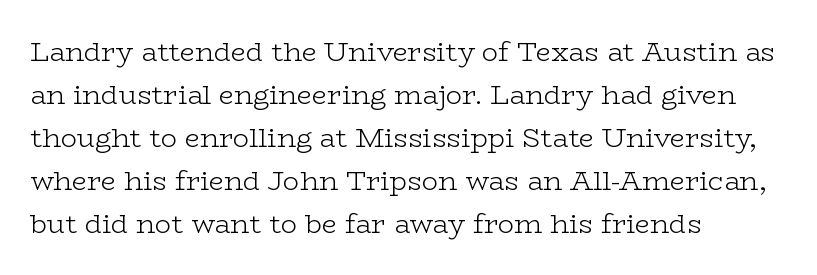
{"italic": "no", "bold": "no", "underline": "no", "align": "left", "line_spacing": "normal", "line_spacing_ratio": 1.59, "letter_spacing": "normal", "letter_spacing_em": 0.0, "glyph_px": 27}
